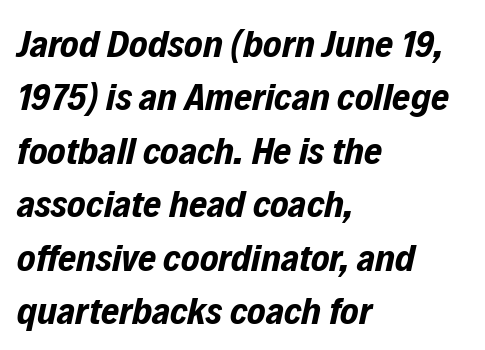
Q: Is the text bold? A: Yes.
Q: Is the text italic (slanted)? A: Yes, it leans right by about 12 degrees.
Q: Is the text underlined? A: No.
Q: How is the paragraph aligned? A: Left-aligned.
Q: Is the spacing between letters normal or unusually wide? A: Normal.
Q: Is the spacing between lines tight, normal or loose? A: Normal.
Q: Width (condensed, normal, or wide)? A: Condensed.
Q: Stroke contrast? A: Low.
Q: x-height? A: Medium.
Q: Monospaced? A: No.
